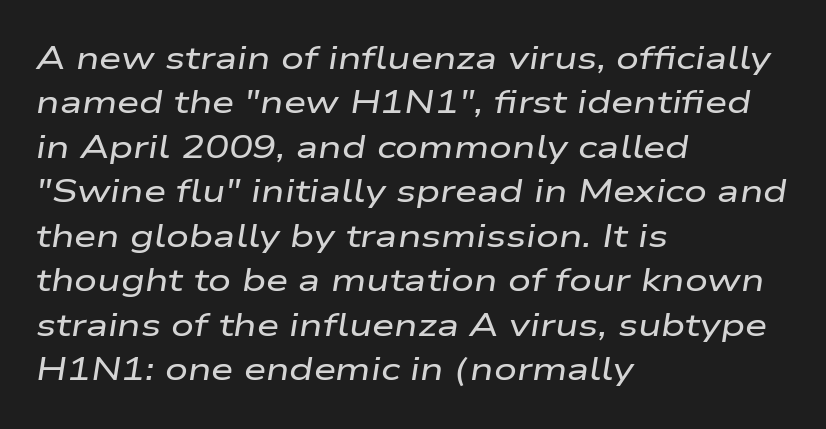
The image shows 32 px wide type, italic (leaning right); set left-aligned, normal line spacing (1.39x), normal letter spacing, not underlined; low stroke contrast and a medium x-height.
